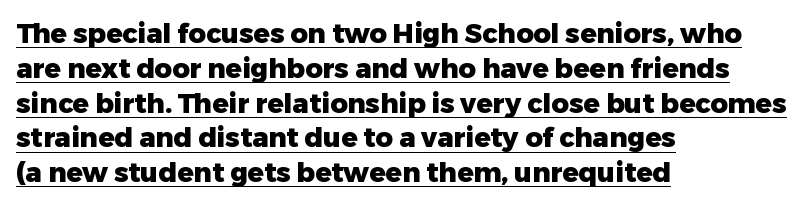
The image shows 27 px bold type, upright; set left-aligned, normal line spacing (1.29x), normal letter spacing, underlined.
